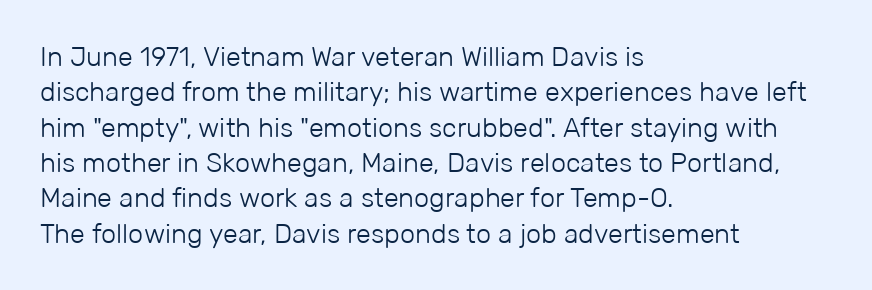
Q: Is the text bold? A: No.
Q: Is the text italic (slanted)? A: No, it is upright.
Q: Is the text underlined? A: No.
Q: How is the paragraph aligned? A: Left-aligned.
Q: Is the spacing between letters normal or unusually wide? A: Normal.
Q: Is the spacing between lines tight, normal or loose? A: Normal.
